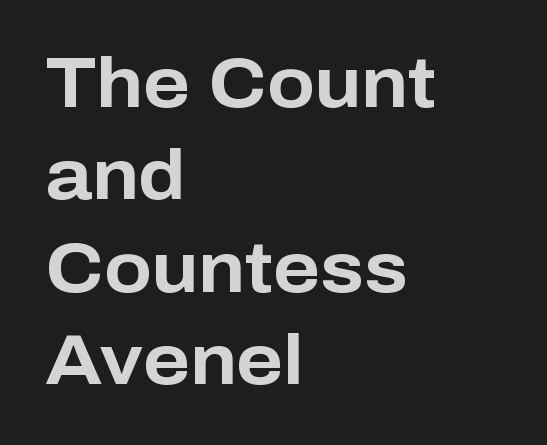
The image shows 70 px bold sans-serif type, upright; set left-aligned, normal line spacing (1.32x), normal letter spacing, not underlined; low stroke contrast and a medium x-height.
